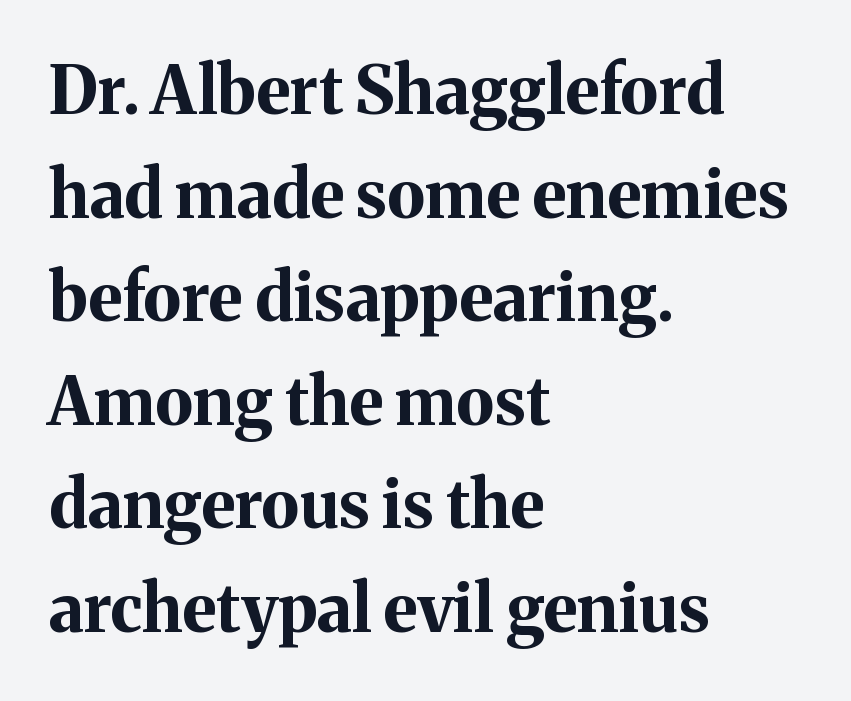
The characters look thick and weighty, a clear bold. Nope, not italic — everything's standing straight. Teacher's note: observe the even left margin — that is flush-left alignment. Proportional: the letters do not fall into vertical columns. Little horizontal feet cap the strokes, marking this as serif type. Lines of text with bare space underneath.
